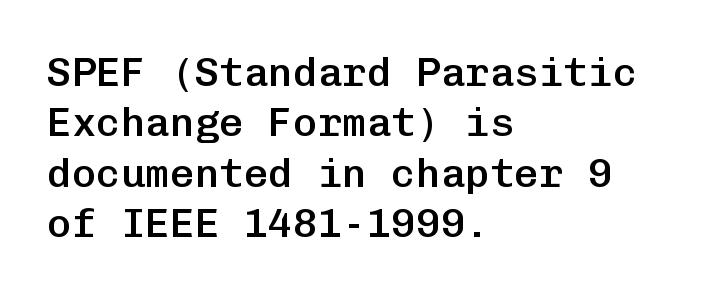
These lines carry some extra weight — a demibold, not a full bold. Vertical strokes here are truly vertical. Do the characters align in a grid? Yes, the font is monospaced. The rendering anchors every line to the left-hand side. A typesetter would call this zero additional tracking.
